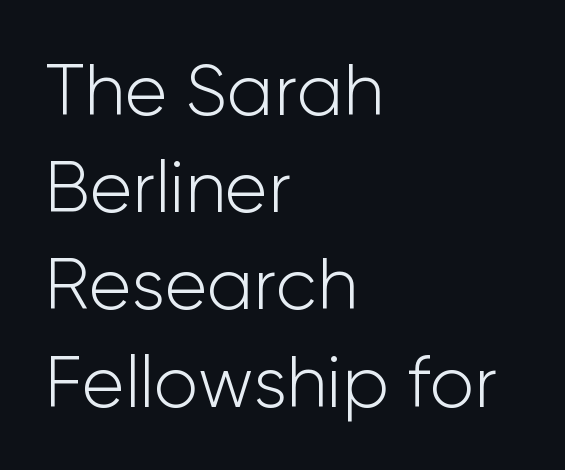
Regular leading. Varying glyph widths throughout — classic text-font behaviour. Does extra space separate the letters? No, they use regular spacing. Nope, not italic — everything's standing straight. The passage is arranged the way most books set body copy — flush left. The glyphs in this specimen are sans serif.
